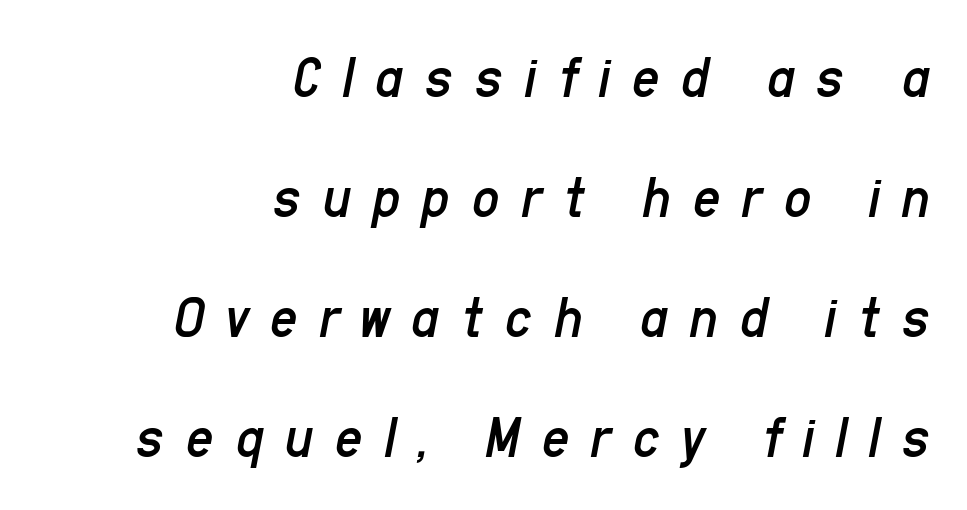
Q: Is the text bold? A: No.
Q: Is the text italic (slanted)? A: Yes, it leans right by about 11 degrees.
Q: Is the text underlined? A: No.
Q: How is the paragraph aligned? A: Right-aligned.
Q: Is the spacing between letters normal or unusually wide? A: Unusually wide.
Q: Is the spacing between lines tight, normal or loose? A: Loose.
Q: Width (condensed, normal, or wide)? A: Condensed.
Q: Stroke contrast? A: Low.
Q: x-height? A: Medium.
Q: Monospaced? A: No.
